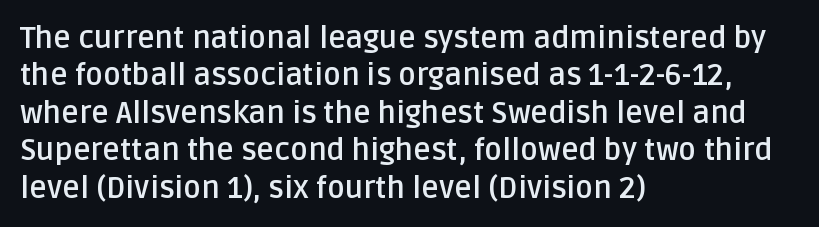
The image shows 30 px semibold sans-serif type, upright; set left-aligned, normal line spacing (1.25x), normal letter spacing, not underlined; low stroke contrast and a large x-height.
